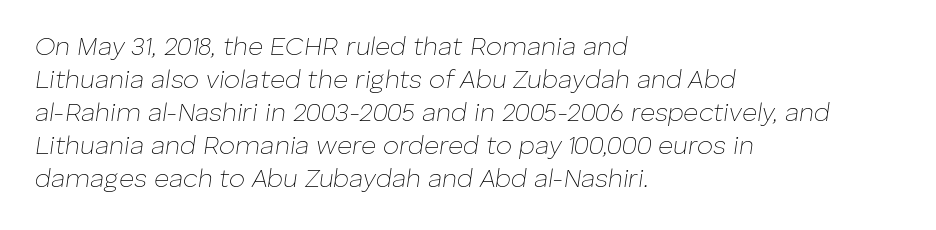
Q: Is the text bold? A: No.
Q: Is the text italic (slanted)? A: Yes, it leans right by about 8 degrees.
Q: Is the text underlined? A: No.
Q: How is the paragraph aligned? A: Left-aligned.
Q: Is the spacing between letters normal or unusually wide? A: Normal.
Q: Is the spacing between lines tight, normal or loose? A: Normal.
